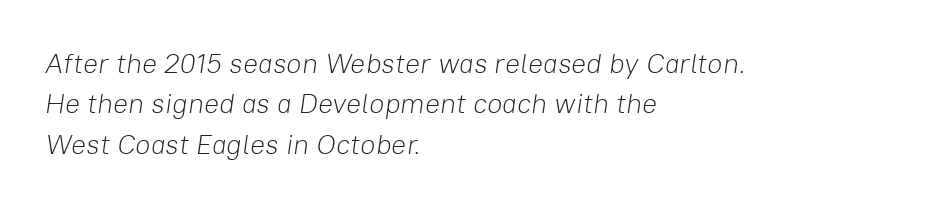
The image shows 28 px light type, italic (leaning right); set left-aligned, normal line spacing (1.44x), normal letter spacing, not underlined; low stroke contrast and a medium x-height.
